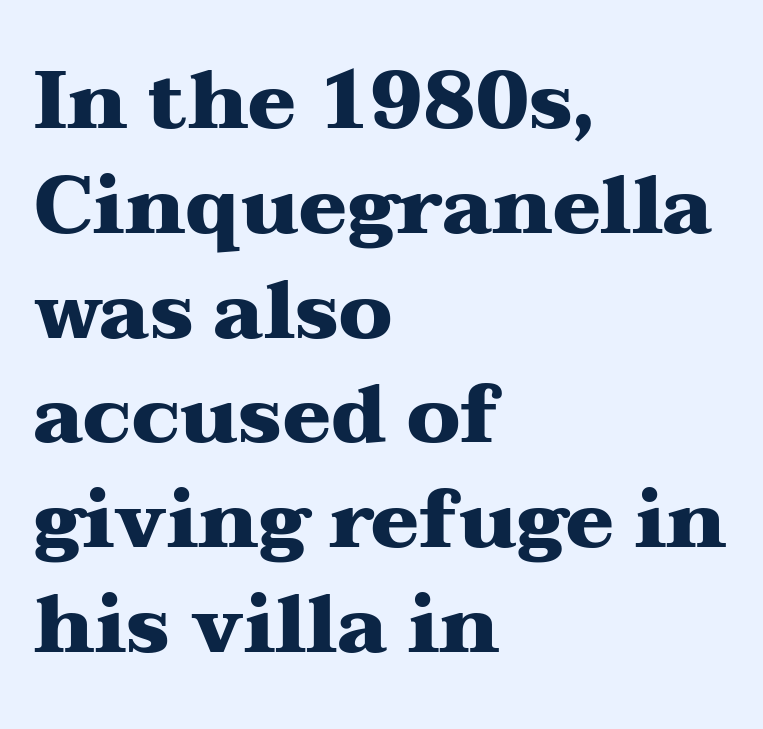
The image shows 80 px heavy, wide serif type, upright; set left-aligned, normal line spacing (1.31x), normal letter spacing, not underlined; medium stroke contrast and a medium x-height.
